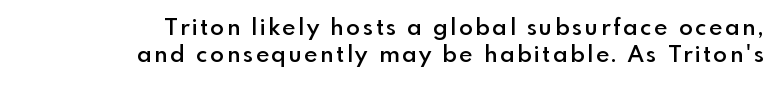
The image shows 23 px text type, upright; set right-aligned, line spacing 1.16x, not underlined.
